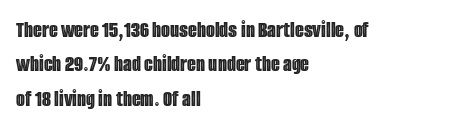
Q: Is the text italic (slanted)? A: No, it is upright.
Q: Is the text underlined? A: No.
Q: How is the paragraph aligned? A: Left-aligned.
Q: Is the spacing between letters normal or unusually wide? A: Normal.
Q: Is the spacing between lines tight, normal or loose? A: Normal.
